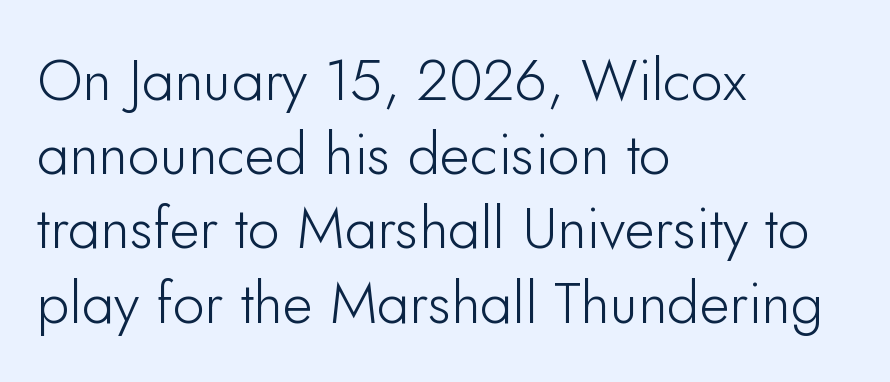
{"serif": "no", "italic": "no", "width": "normal", "stroke_contrast": "low", "x_height": "small", "monospaced": "no", "underline": "no", "align": "left", "line_spacing": "normal", "line_spacing_ratio": 1.28, "letter_spacing": "normal", "letter_spacing_em": 0.0, "glyph_px": 58}
